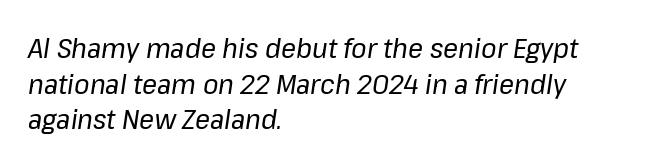
The image shows 28 px regular-weight type, italic (leaning right); set left-aligned, normal line spacing (1.27x), normal letter spacing, not underlined; low stroke contrast and a medium x-height.
